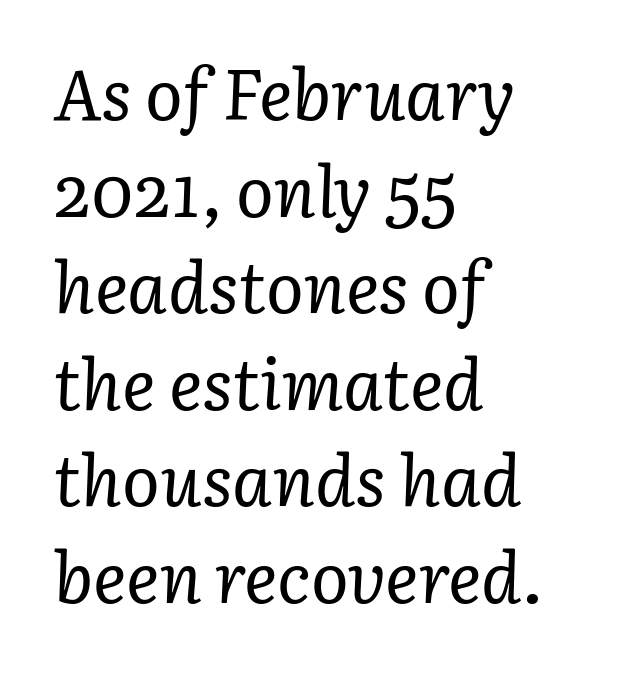
Q: Is the text bold? A: No.
Q: Is the text italic (slanted)? A: Yes, it leans right by about 3 degrees.
Q: Is the typeface a serif or a sans-serif typeface? A: Serif.
Q: Is the text underlined? A: No.
Q: How is the paragraph aligned? A: Left-aligned.
Q: Is the spacing between letters normal or unusually wide? A: Normal.
Q: Is the spacing between lines tight, normal or loose? A: Normal.
Q: Width (condensed, normal, or wide)? A: Normal.
Q: Stroke contrast? A: Low.
Q: x-height? A: Medium.
Q: Monospaced? A: No.
